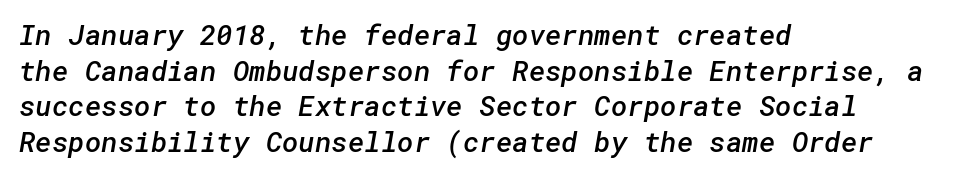
{"serif": "no", "bold": "semi", "weight": "semibold", "width": "normal", "stroke_contrast": "low", "x_height": "medium", "underline": "no", "align": "left", "line_spacing": "normal", "line_spacing_ratio": 1.27, "letter_spacing": "normal", "letter_spacing_em": 0.0, "glyph_px": 28}
